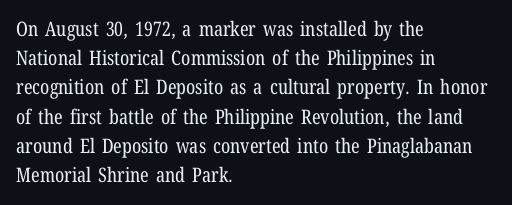
The image shows 20 px text type, upright; set left-aligned, normal line spacing (1.46x), normal letter spacing, not underlined.
